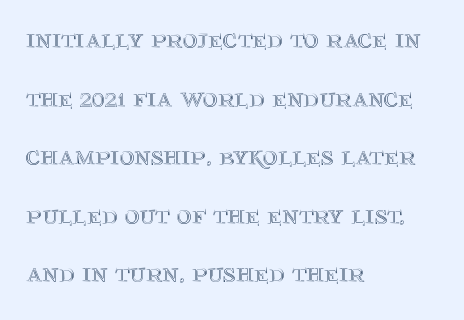
A typesetter would mark this as roman, not italic. The letters sit at their default tracking, neither squeezed nor spread. The passage shown stacks its lines with a broad gap. Nobody drew a line under any word here. Horizontal alignment here is leftward, the default for most running prose. Is this a fixed-width face? No — the glyphs have proportional, varying widths.
